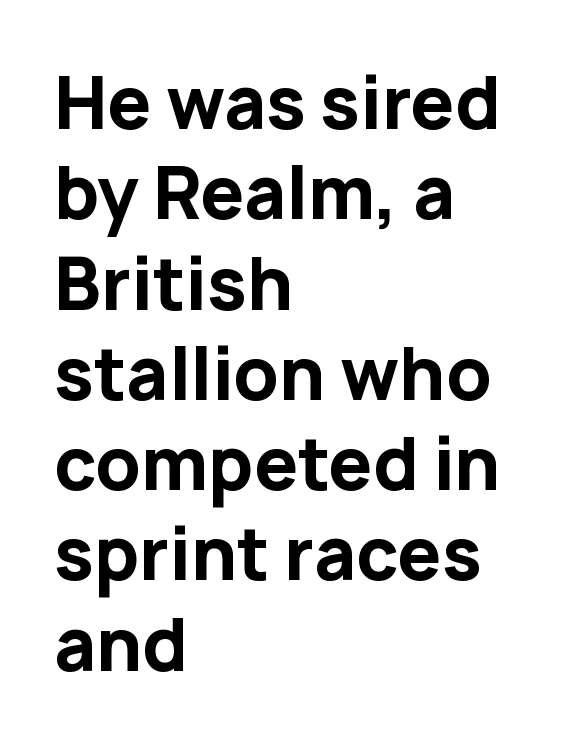
The vertical gap from one line to the next is medium. Short and long lines alike share a common starting point at left. Is this a sans? Yes — the strokes have no serifs. Upright lettering throughout. Descender tails drop into unmarked territory.
